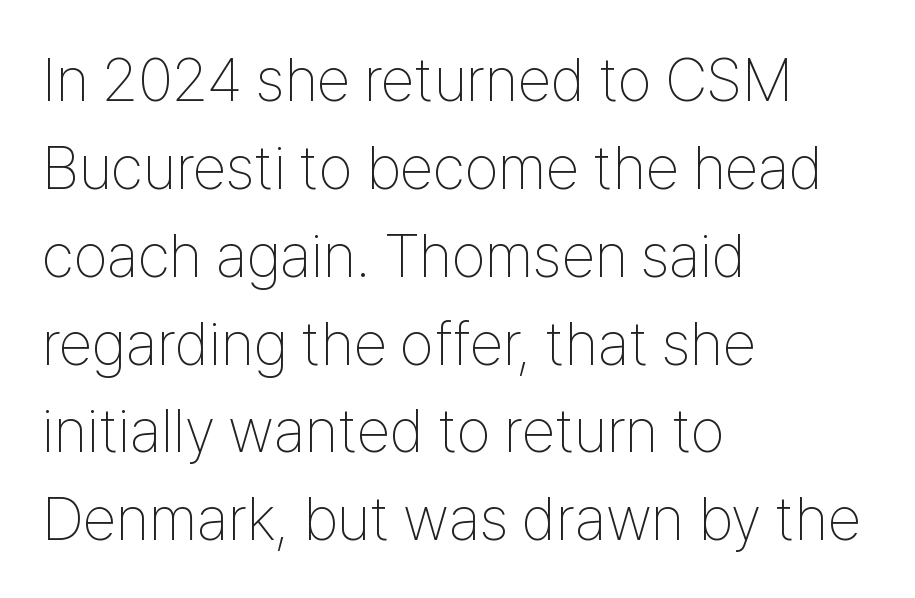
Q: Is the text bold? A: No.
Q: Is the text italic (slanted)? A: No, it is upright.
Q: Is the typeface a serif or a sans-serif typeface? A: Sans-serif.
Q: Is the text underlined? A: No.
Q: How is the paragraph aligned? A: Left-aligned.
Q: Is the spacing between letters normal or unusually wide? A: Normal.
Q: Is the spacing between lines tight, normal or loose? A: Normal.
Q: Width (condensed, normal, or wide)? A: Condensed.
Q: Stroke contrast? A: Low.
Q: x-height? A: Medium.
Q: Monospaced? A: No.
